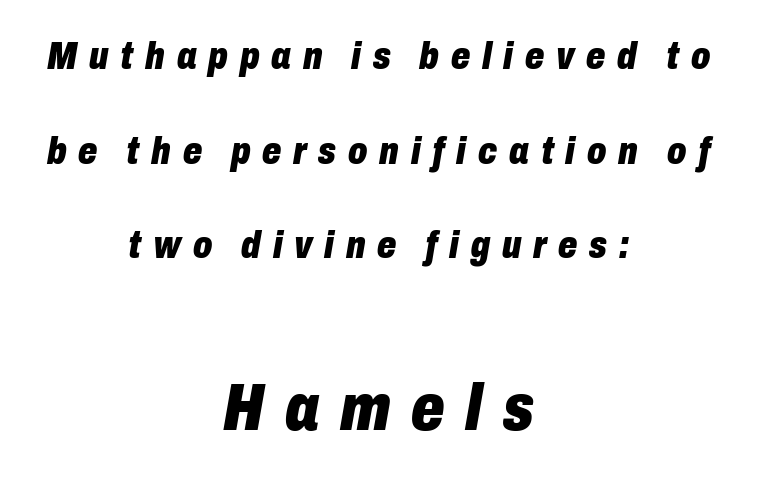
Q: Is the text bold? A: Yes.
Q: Is the text italic (slanted)? A: Yes, it leans right by about 10 degrees.
Q: Is the text underlined? A: No.
Q: How is the paragraph aligned? A: Centered.
Q: Is the spacing between letters normal or unusually wide? A: Unusually wide.
Q: Is the spacing between lines tight, normal or loose? A: Loose.
Q: Which block of text is set in a larger size, the first (top) or the second (bottom)? A: The second (bottom) one.
Q: Width (condensed, normal, or wide)? A: Condensed.
Q: Stroke contrast? A: Low.
Q: x-height? A: Medium.
Q: Monospaced? A: No.
